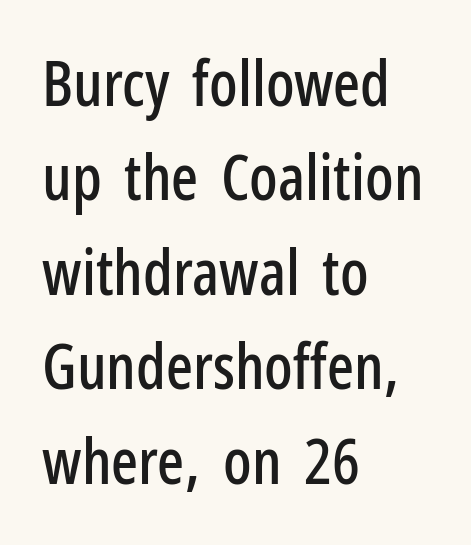
{"serif": "no", "italic": "no", "width": "condensed", "stroke_contrast": "low", "x_height": "medium", "monospaced": "no", "underline": "no", "align": "left", "line_spacing": "normal", "line_spacing_ratio": 1.5, "letter_spacing": "normal", "letter_spacing_em": 0.0, "glyph_px": 63}
